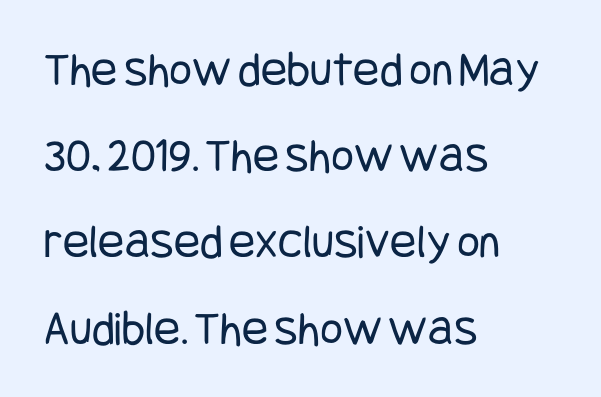
{"serif": "no", "italic": "no", "bold": "no", "weight": "regular", "width": "condensed", "stroke_contrast": "low", "x_height": "large", "underline": "no", "align": "left", "line_spacing_ratio": 1.76, "letter_spacing": "normal", "letter_spacing_em": 0.0, "glyph_px": 49}
